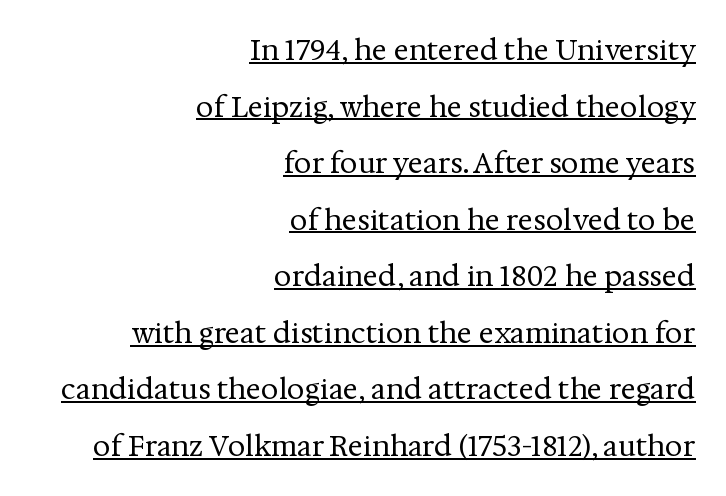
Q: Is the text bold? A: No.
Q: Is the text italic (slanted)? A: No, it is upright.
Q: Is the typeface a serif or a sans-serif typeface? A: Serif.
Q: Is the text underlined? A: Yes.
Q: How is the paragraph aligned? A: Right-aligned.
Q: Is the spacing between letters normal or unusually wide? A: Normal.
Q: Is the spacing between lines tight, normal or loose? A: Loose.
Q: Width (condensed, normal, or wide)? A: Normal.
Q: Stroke contrast? A: Medium.
Q: x-height? A: Medium.
Q: Monospaced? A: No.
